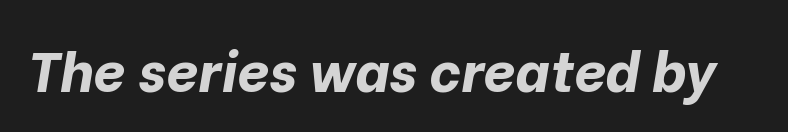
The image shows 56 px bold type, italic (leaning right); set normal letter spacing, not underlined; low stroke contrast and a medium x-height.
